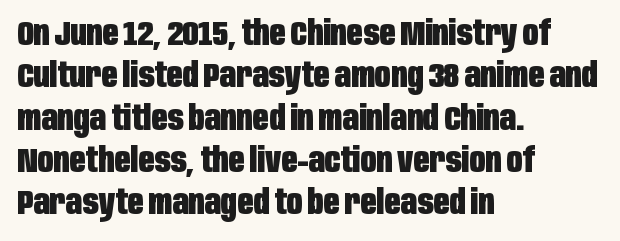
Q: Is the text bold? A: Yes.
Q: Is the text italic (slanted)? A: No, it is upright.
Q: Is the typeface a serif or a sans-serif typeface? A: Sans-serif.
Q: Is the text underlined? A: No.
Q: How is the paragraph aligned? A: Left-aligned.
Q: Is the spacing between letters normal or unusually wide? A: Normal.
Q: Width (condensed, normal, or wide)? A: Condensed.
Q: Stroke contrast? A: Low.
Q: x-height? A: Large.
Q: Monospaced? A: No.
